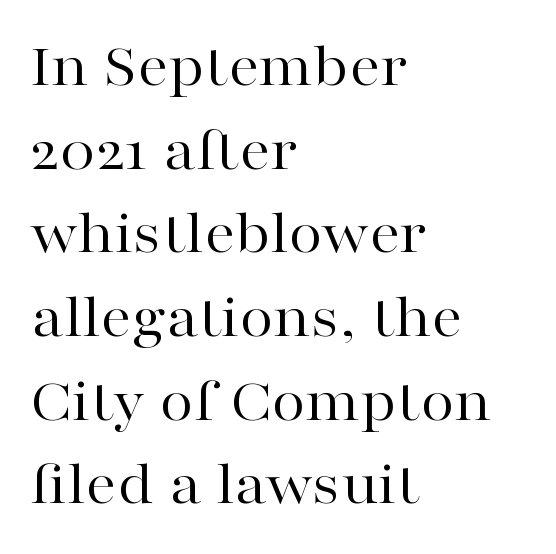
{"serif": "yes", "italic": "no", "bold": "no", "weight": "regular", "width": "wide", "stroke_contrast": "high", "x_height": "medium", "monospaced": "no", "underline": "no", "align": "left", "line_spacing": "normal", "line_spacing_ratio": 1.35, "letter_spacing": "normal", "letter_spacing_em": 0.0, "glyph_px": 62}
